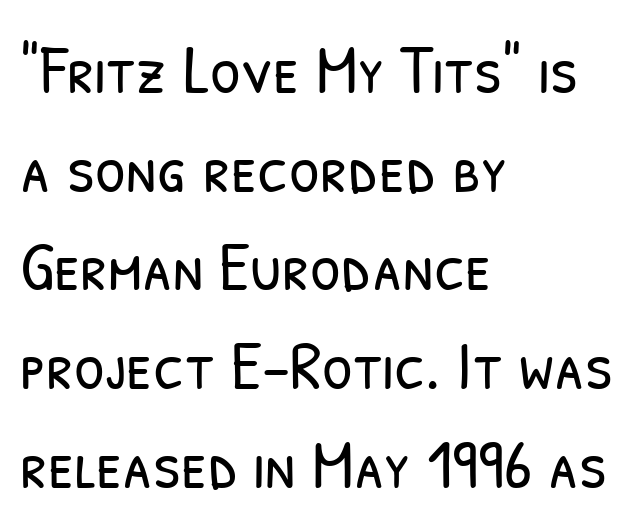
The image shows 70 px light, condensed sans-serif type; set left-aligned, normal line spacing (1.41x), normal letter spacing, not underlined; low stroke contrast and a medium x-height.
